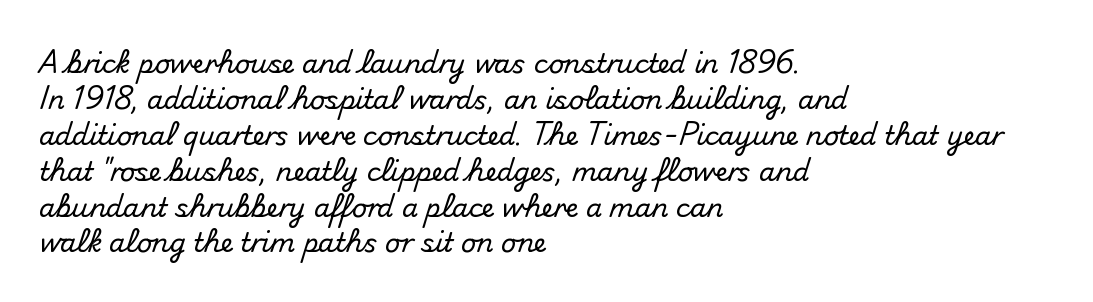
Standard letterfit; no display-style spreading of the glyphs. Evenly set lines give the paragraph a standard silhouette. The specimen omits any rule beneath the text block's lines. The paragraph shown leans on its left margin.
